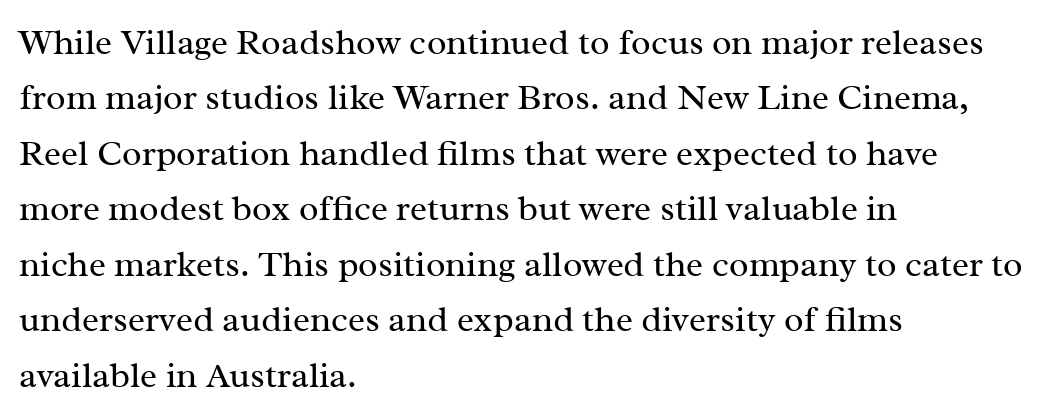
Q: Is the text bold? A: No.
Q: Is the text italic (slanted)? A: No, it is upright.
Q: Is the typeface a serif or a sans-serif typeface? A: Serif.
Q: Is the text underlined? A: No.
Q: How is the paragraph aligned? A: Left-aligned.
Q: Is the spacing between letters normal or unusually wide? A: Normal.
Q: Is the spacing between lines tight, normal or loose? A: Normal.
Q: Width (condensed, normal, or wide)? A: Normal.
Q: Stroke contrast? A: Medium.
Q: x-height? A: Medium.
Q: Monospaced? A: No.
